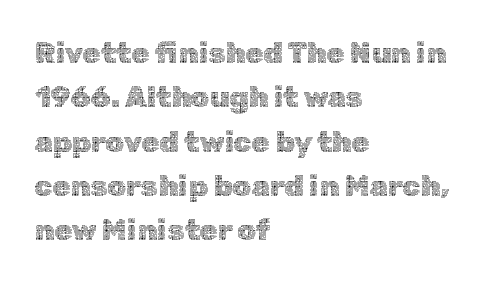
Q: Is the text bold? A: No.
Q: Is the text italic (slanted)? A: No, it is upright.
Q: Is the text underlined? A: No.
Q: How is the paragraph aligned? A: Left-aligned.
Q: Is the spacing between letters normal or unusually wide? A: Normal.
Q: Is the spacing between lines tight, normal or loose? A: Normal.
Q: Width (condensed, normal, or wide)? A: Normal.
Q: x-height? A: Medium.
Q: Monospaced? A: No.
